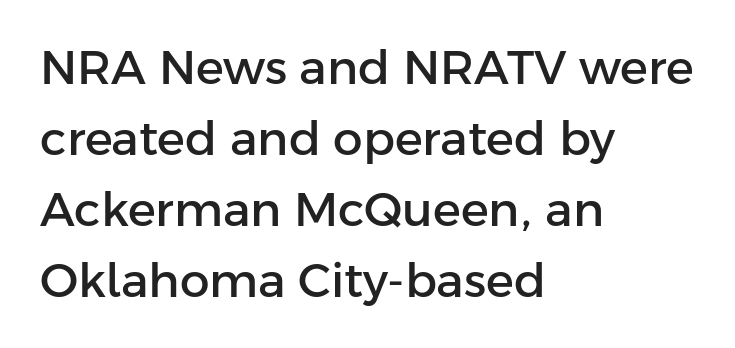
Quick note: not italic, upright. Proportional: the letters do not fall into vertical columns. Caption: standard tracking, unaltered. Rule under the text: the space is simply empty. You can tell from the bare stems that sans-serif type was used. Baseline-to-baseline distance is the conventional proportion of letter height.
